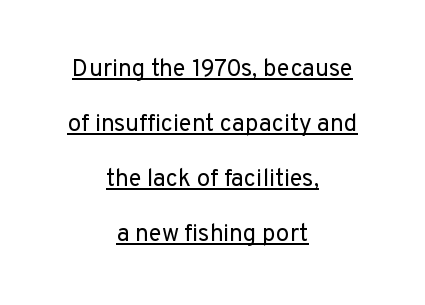
{"italic": "no", "bold": "no", "underline": "yes", "align": "center", "line_spacing": "loose", "line_spacing_ratio": 2.29, "letter_spacing": "normal", "letter_spacing_em": 0.0, "glyph_px": 24}
